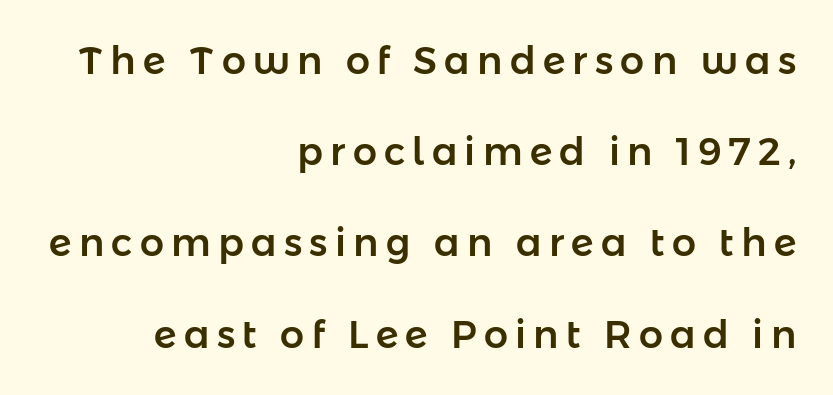
The image shows 38 px sans-serif type, upright; set right-aligned, loose line spacing (2.4x), not underlined; low stroke contrast and a medium x-height.
